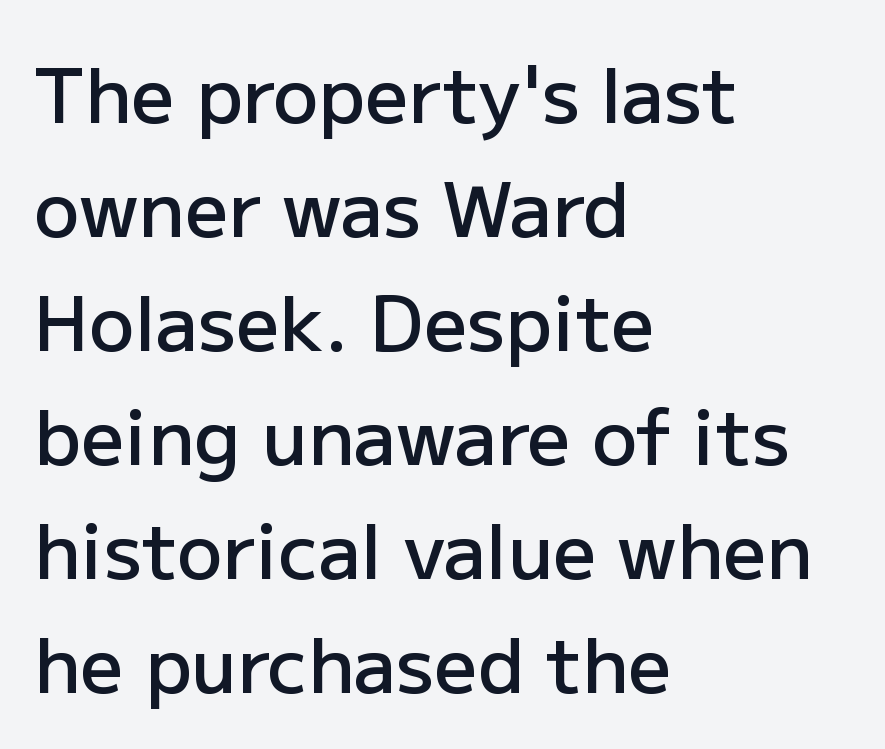
Q: Is the text bold? A: Semi-bold.
Q: Is the text italic (slanted)? A: No, it is upright.
Q: Is the typeface a serif or a sans-serif typeface? A: Sans-serif.
Q: Is the text underlined? A: No.
Q: How is the paragraph aligned? A: Left-aligned.
Q: Is the spacing between letters normal or unusually wide? A: Normal.
Q: Is the spacing between lines tight, normal or loose? A: Normal.
Q: Width (condensed, normal, or wide)? A: Normal.
Q: Stroke contrast? A: Low.
Q: x-height? A: Medium.
Q: Monospaced? A: No.
